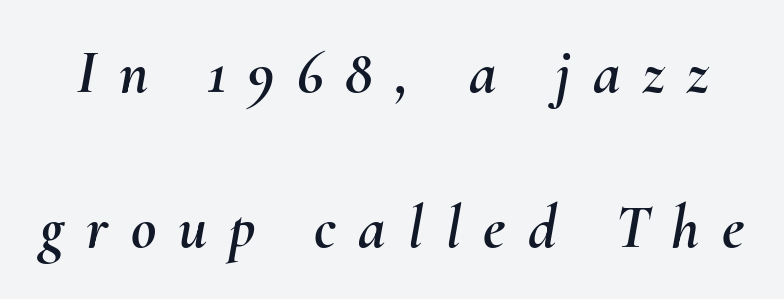
{"italic": "yes", "lean": "right", "slant_degrees": 10, "width": "normal", "stroke_contrast": "medium", "x_height": "small", "monospaced": "no", "underline": "no", "line_spacing": "loose", "line_spacing_ratio": 2.5, "letter_spacing": "wide", "letter_spacing_em": 0.36, "glyph_px": 62}
